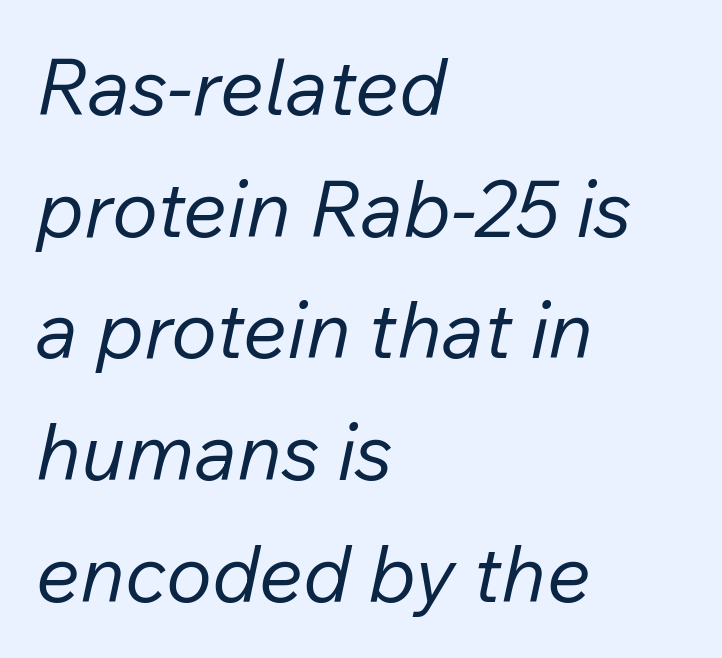
This sample uses plain, unmodified letter spacing. Think of a printed novel: that variable character pitch is what you see here. Regarding leading, the lines here are spaced in the standard way. Layout note: lines flush left. Slant detected: the letters are inclined. Each stroke keeps to a modest, everyday thickness or less.
